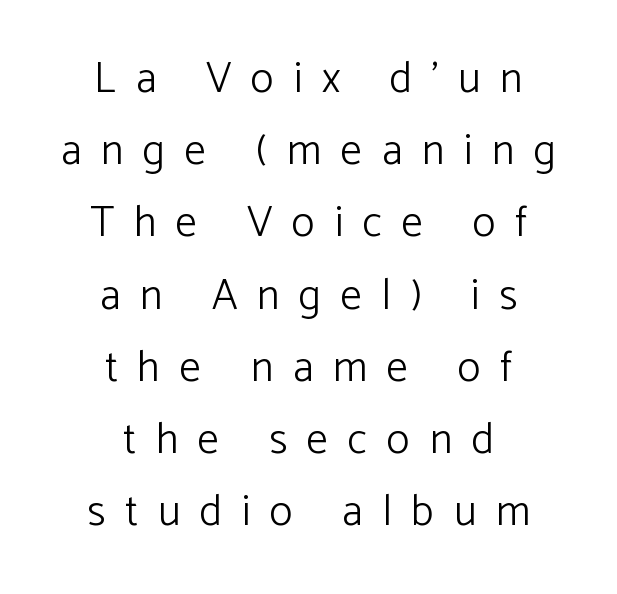
Q: Is the text bold? A: No.
Q: Is the text italic (slanted)? A: No, it is upright.
Q: Is the typeface a serif or a sans-serif typeface? A: Sans-serif.
Q: Is the text underlined? A: No.
Q: How is the paragraph aligned? A: Centered.
Q: Is the spacing between letters normal or unusually wide? A: Unusually wide.
Q: Is the spacing between lines tight, normal or loose? A: Normal.
Q: Width (condensed, normal, or wide)? A: Normal.
Q: Stroke contrast? A: Low.
Q: x-height? A: Medium.
Q: Monospaced? A: No.
